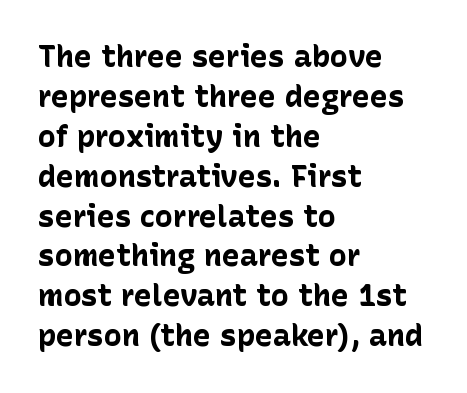
The image shows 30 px bold sans-serif type, upright; set left-aligned, normal line spacing (1.33x), normal letter spacing, not underlined; low stroke contrast and a medium x-height.
